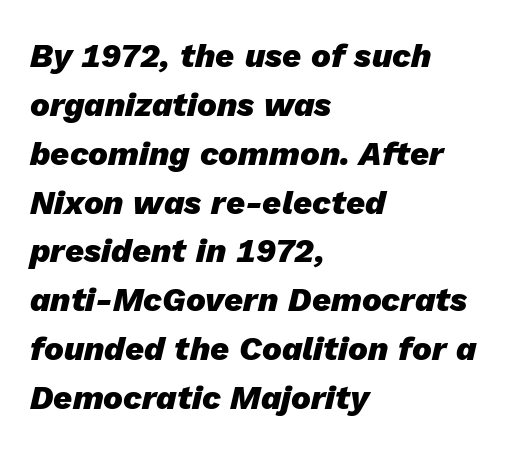
The image shows 33 px heavy type, italic (leaning right); set left-aligned, normal line spacing (1.48x), normal letter spacing, not underlined; low stroke contrast and a medium x-height.
